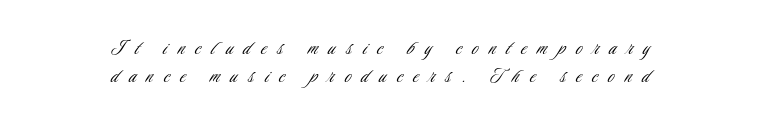
This rendering widens character spacing well past its baseline value. Bare-footed words on every line. On a weight scale, this lands at 450 or below. Teacher's note: observe the equal gaps on both sides — that is centered alignment.
